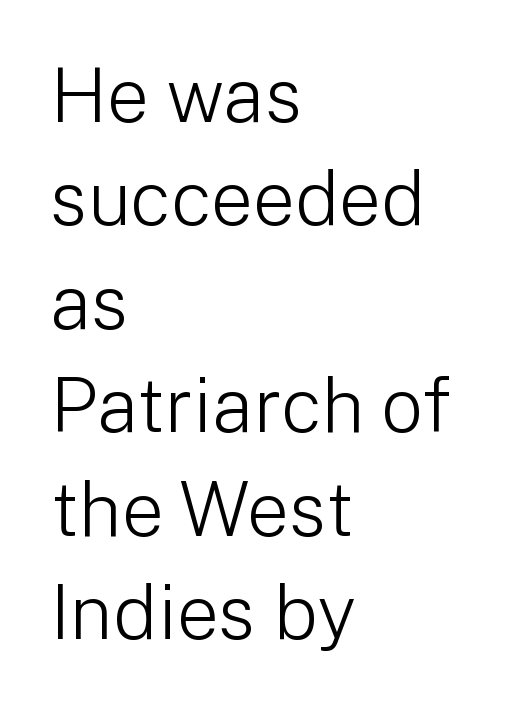
{"serif": "no", "italic": "no", "bold": "no", "weight": "light", "width": "normal", "stroke_contrast": "low", "x_height": "medium", "monospaced": "no", "underline": "no", "align": "left", "line_spacing": "normal", "line_spacing_ratio": 1.38, "letter_spacing": "normal", "letter_spacing_em": 0.0, "glyph_px": 75}
